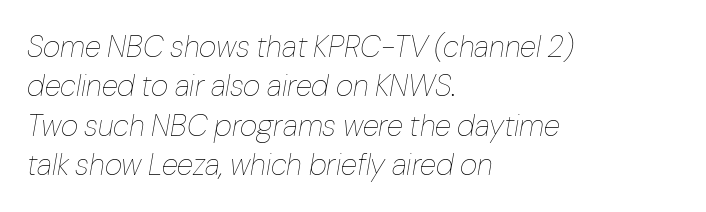
Q: Is the text bold? A: No.
Q: Is the text italic (slanted)? A: Yes, it leans right by about 10 degrees.
Q: Is the text underlined? A: No.
Q: How is the paragraph aligned? A: Left-aligned.
Q: Is the spacing between letters normal or unusually wide? A: Normal.
Q: Is the spacing between lines tight, normal or loose? A: Normal.
Q: Width (condensed, normal, or wide)? A: Normal.
Q: Stroke contrast? A: Low.
Q: x-height? A: Medium.
Q: Monospaced? A: No.
